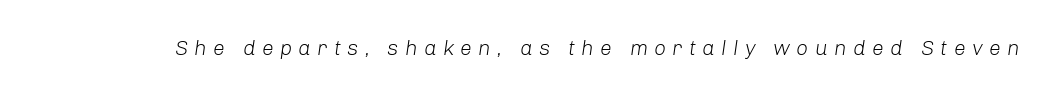
Q: Is the text bold? A: No.
Q: Is the text italic (slanted)? A: Yes, it leans right by about 8 degrees.
Q: Is the text underlined? A: No.
Q: Is the spacing between letters normal or unusually wide? A: Unusually wide.
